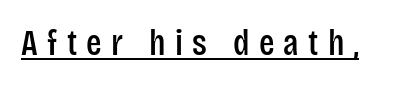
The image shows 36 px condensed sans-serif type, upright; set unusually wide letter spacing (+0.26 em), underlined; low stroke contrast and a large x-height.
